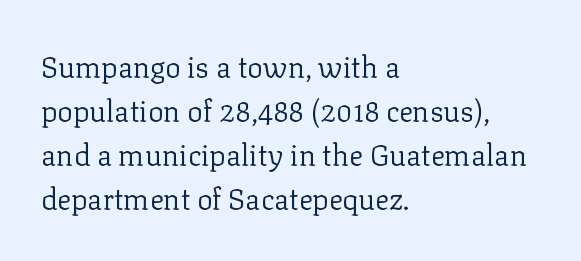
The space between consecutive lines is moderate. Summary of weight: not heavy and not bold. Notice how the passage keeps a crisp vertical edge on the left only. These lines are rendered in a variable-pitch font. Nobody touched the tracking dial on this one.
